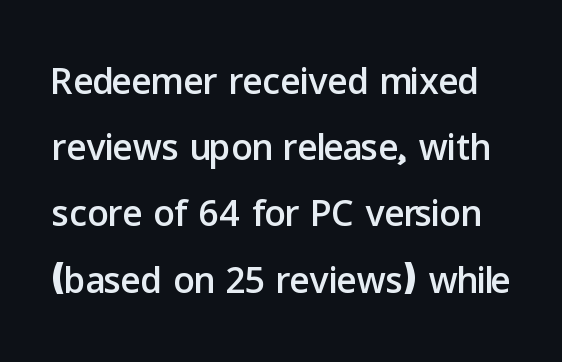
The image shows 53 px sans-serif type, upright; set normal line spacing (1.25x), normal letter spacing, not underlined; low stroke contrast and a medium x-height.
